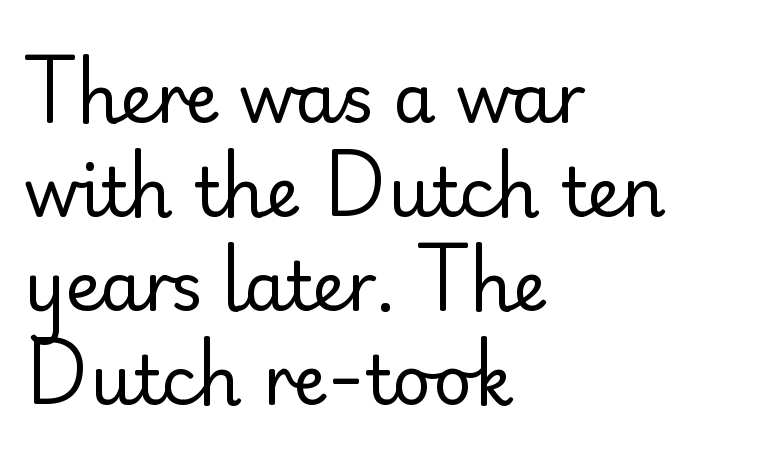
The image shows 68 px regular-weight sans-serif type, upright; set left-aligned, normal line spacing (1.38x), normal letter spacing, not underlined; low stroke contrast and a small x-height.
